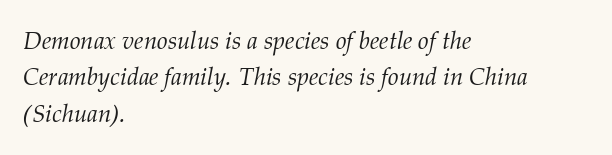
Left-aligned paragraph, ragged on the right. Vertically, the passage feels balanced, rows spaced as you'd expect. Is the stroke heavy? The answer is a plain regular-or-lighter. Descenders hang freely into open space. The typography opts for an oblique posture over an upright one. The letterforms sit shoulder to shoulder at normal distance.
